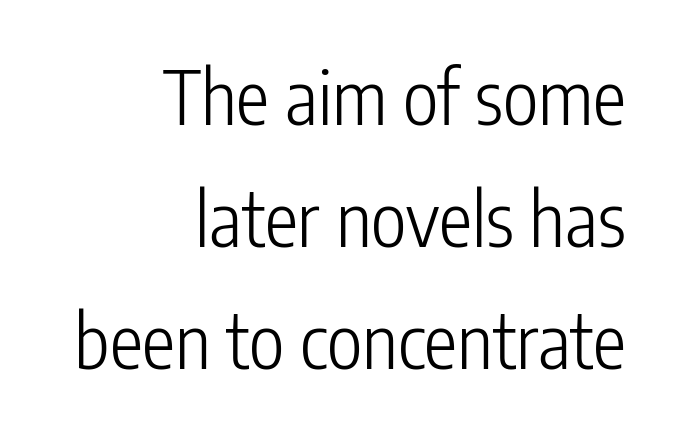
Is this a sans? Yes — the strokes have no serifs. This sample has the flowing, uneven cadence of proportional lettering. Weight: not bold — regular or lighter. Descenders are the only things crossing below the line. A typesetter would call this leading conventional body-copy spacing. Visually the block forms a straight wall on the right and a jagged coastline on the left.
